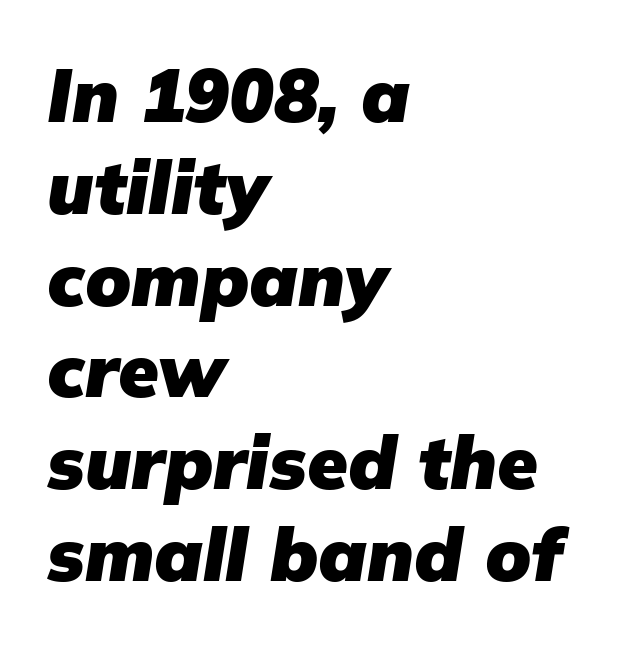
Q: Is the text bold? A: Yes.
Q: Is the text italic (slanted)? A: Yes, it leans right by about 9 degrees.
Q: Is the text underlined? A: No.
Q: How is the paragraph aligned? A: Left-aligned.
Q: Is the spacing between letters normal or unusually wide? A: Normal.
Q: Width (condensed, normal, or wide)? A: Normal.
Q: Stroke contrast? A: Low.
Q: x-height? A: Medium.
Q: Monospaced? A: No.
